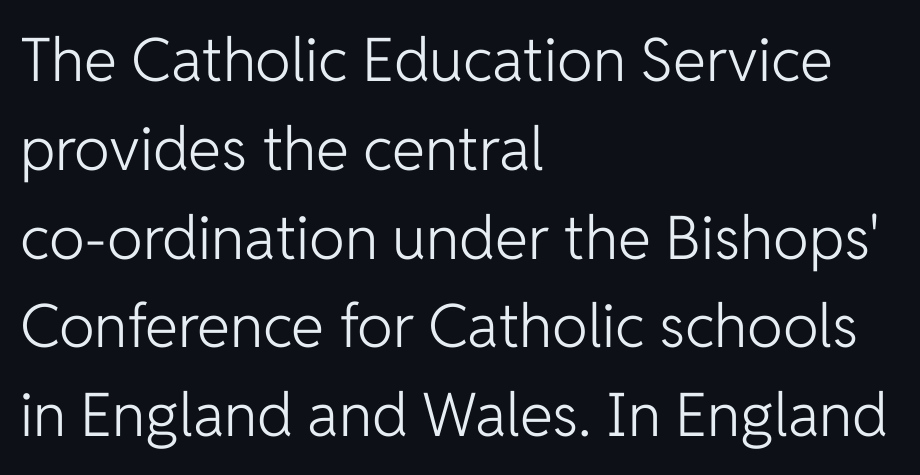
The type family on display is of the sans-serif kind. Plain, unruled lines of type. Character widths vary here, with narrow letters taking less room than wide ones. Characters remain perfectly vertical along every line. The passage shown is not bold in any degree. Nothing unusual about the tracking: characters are spaced as the font intends.
